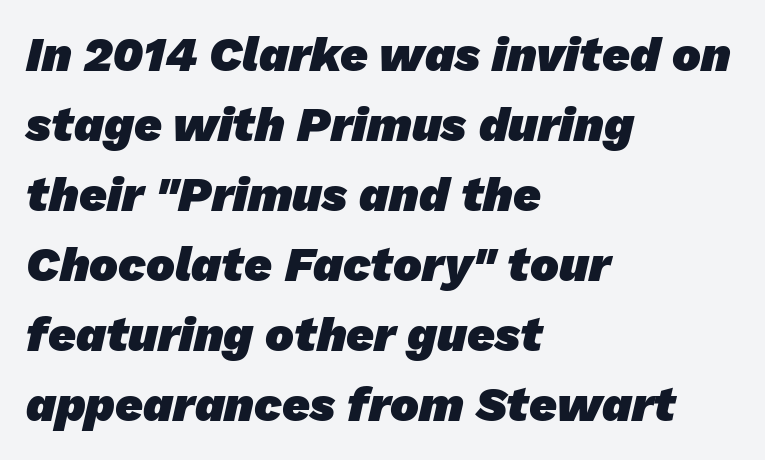
{"serif": "no", "bold": "yes", "weight": "heavy", "width": "normal", "stroke_contrast": "low", "x_height": "medium", "monospaced": "no", "underline": "no", "align": "left", "line_spacing": "normal", "line_spacing_ratio": 1.46, "letter_spacing": "normal", "letter_spacing_em": 0.0, "glyph_px": 48}
